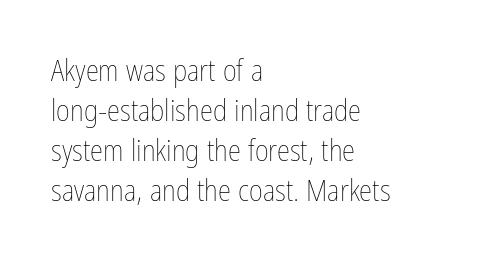
{"italic": "no", "bold": "no", "weight": "thin", "width": "condensed", "stroke_contrast": "low", "x_height": "medium", "monospaced": "no", "underline": "no", "align": "left", "line_spacing": "normal", "line_spacing_ratio": 1.33, "letter_spacing": "normal", "letter_spacing_em": 0.0, "glyph_px": 30}
